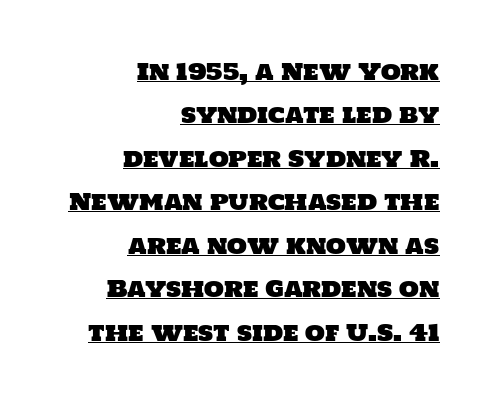
The image shows 23 px text type; set right-aligned, line spacing 1.89x, normal letter spacing, underlined.
